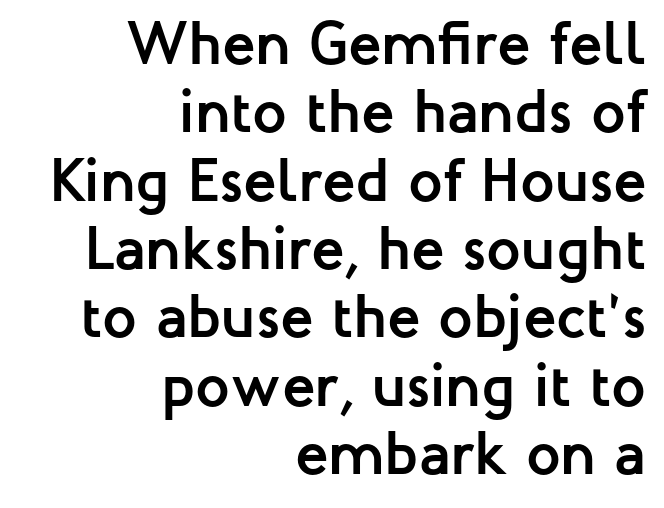
{"serif": "no", "italic": "no", "bold": "yes", "weight": "semibold", "width": "normal", "stroke_contrast": "low", "x_height": "medium", "monospaced": "no", "underline": "no", "align": "right", "line_spacing": "tight", "line_spacing_ratio": 1.12, "letter_spacing": "normal", "letter_spacing_em": 0.0, "glyph_px": 61}
